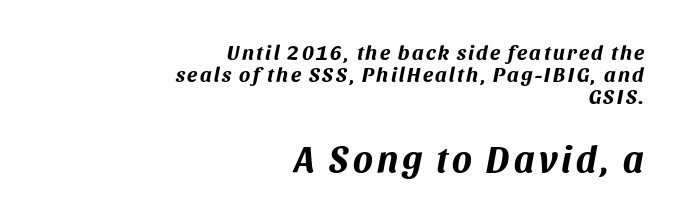
The face used here has a pronounced slope to its letters. The letters are bold, with thick, heavy strokes. Rule under the text: the space is simply empty. The space between consecutive lines is stingy. Horizontally, the lines are justified to the trailing edge only. A typesetter would call this proportional, since set widths differ per character.
